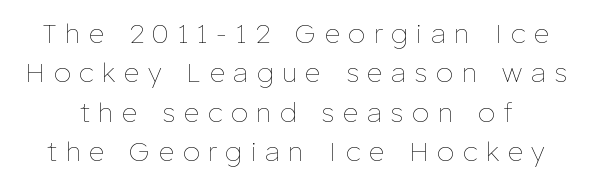
Q: Is the text bold? A: No.
Q: Is the text italic (slanted)? A: No, it is upright.
Q: Is the text underlined? A: No.
Q: Is the spacing between letters normal or unusually wide? A: Unusually wide.
Q: Is the spacing between lines tight, normal or loose? A: Normal.
